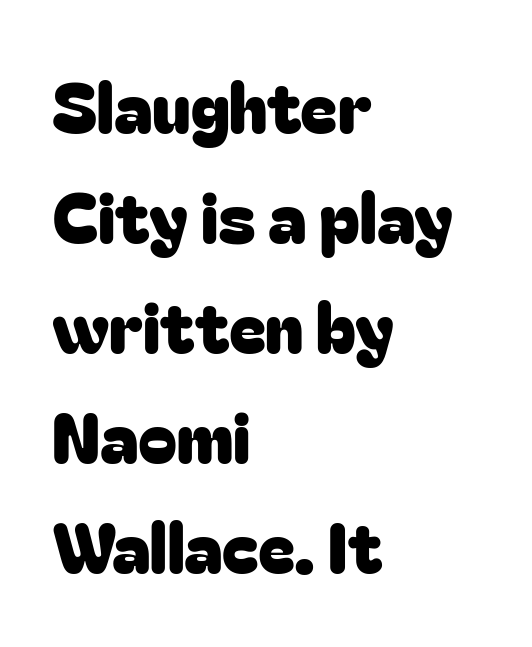
The image shows 70 px sans-serif type, upright; set left-aligned, normal line spacing (1.57x), normal letter spacing, not underlined; low stroke contrast and a medium x-height.
